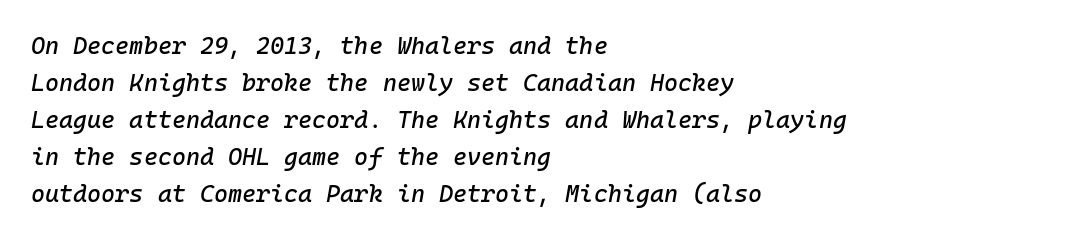
Q: Is the text italic (slanted)? A: Yes, it leans right by about 10 degrees.
Q: Is the text underlined? A: No.
Q: How is the paragraph aligned? A: Left-aligned.
Q: Is the spacing between letters normal or unusually wide? A: Normal.
Q: Is the spacing between lines tight, normal or loose? A: Normal.
